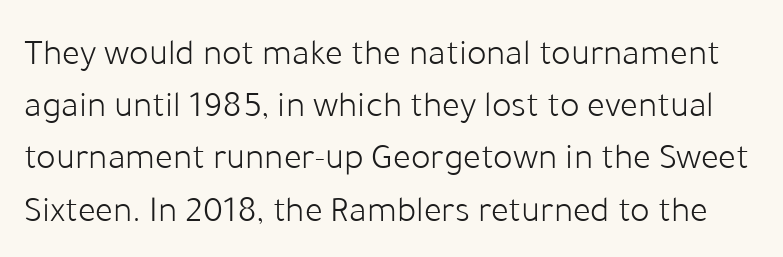
{"serif": "no", "italic": "no", "bold": "no", "weight": "light", "width": "normal", "stroke_contrast": "low", "x_height": "medium", "monospaced": "no", "underline": "no", "line_spacing": "normal", "line_spacing_ratio": 1.41, "letter_spacing": "normal", "letter_spacing_em": 0.0, "glyph_px": 37}
